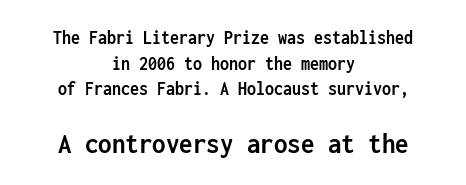
The line-height multiplier appears to be the usual default. A typesetter would label this face a sans. Glyph-to-glyph distance matches everyday printed text. The glyphs are unaccompanied by any horizontal stroke below them. These two chunks differ in scale, with the bottom chunk taking the larger measure. Does the copy run flush right? No — it is centered line by line.
